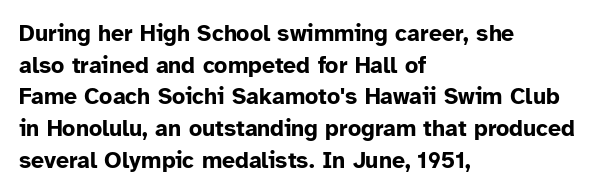
The lines are quadded left. Regular leading. Nothing unusual about the tracking: characters are spaced as the font intends. The font is running at its bold setting. Tall strokes in this sample are plumb rather than angled.
